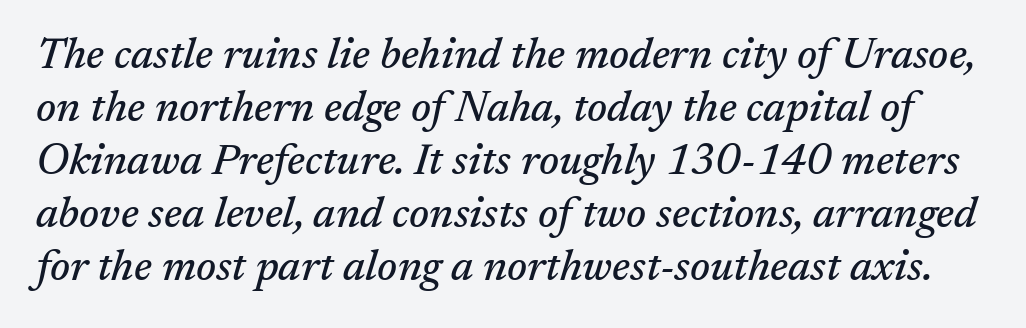
Q: Is the text italic (slanted)? A: Yes, it leans right by about 17 degrees.
Q: Is the typeface a serif or a sans-serif typeface? A: Serif.
Q: Is the text underlined? A: No.
Q: Is the spacing between letters normal or unusually wide? A: Normal.
Q: Width (condensed, normal, or wide)? A: Normal.
Q: Stroke contrast? A: Medium.
Q: x-height? A: Medium.
Q: Monospaced? A: No.
